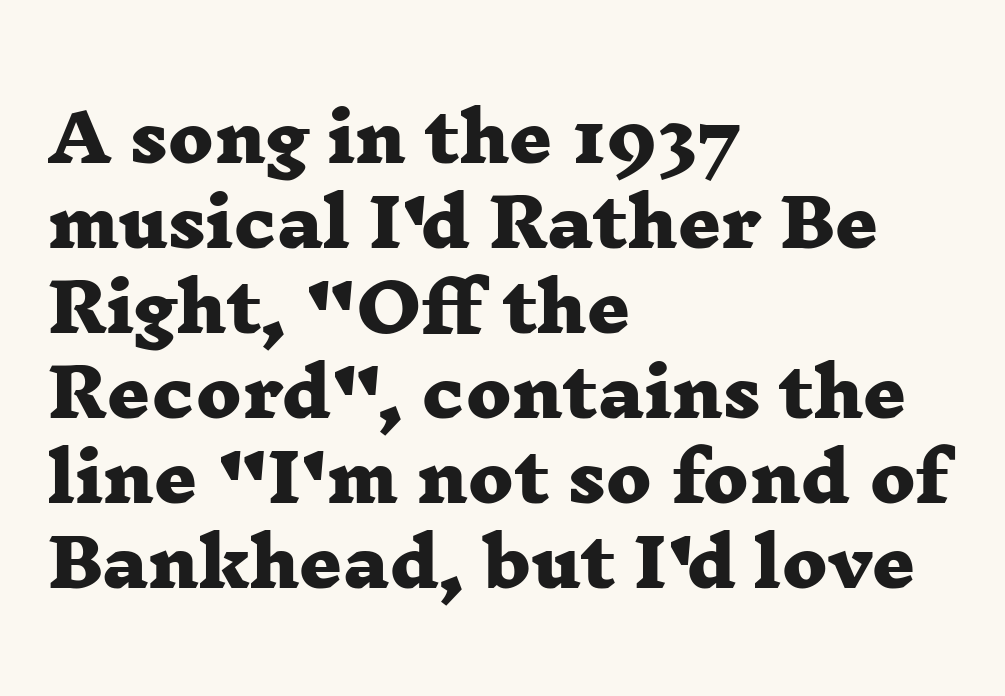
Q: Is the text bold? A: Yes.
Q: Is the typeface a serif or a sans-serif typeface? A: Serif.
Q: Is the text underlined? A: No.
Q: How is the paragraph aligned? A: Left-aligned.
Q: Is the spacing between letters normal or unusually wide? A: Normal.
Q: Is the spacing between lines tight, normal or loose? A: Normal.
Q: Width (condensed, normal, or wide)? A: Wide.
Q: Stroke contrast? A: Low.
Q: x-height? A: Medium.
Q: Monospaced? A: No.
